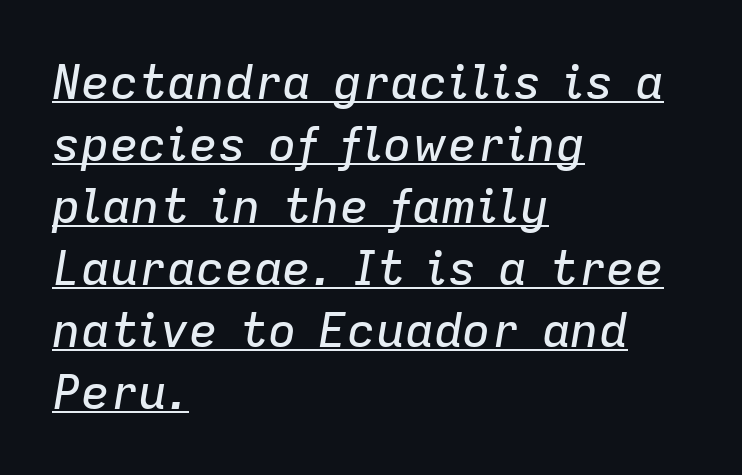
Q: Is the text italic (slanted)? A: Yes, it leans right by about 9 degrees.
Q: Is the text underlined? A: Yes.
Q: How is the paragraph aligned? A: Left-aligned.
Q: Is the spacing between letters normal or unusually wide? A: Normal.
Q: Is the spacing between lines tight, normal or loose? A: Normal.
Q: Width (condensed, normal, or wide)? A: Normal.
Q: Stroke contrast? A: Low.
Q: x-height? A: Medium.
Q: Monospaced? A: No.
